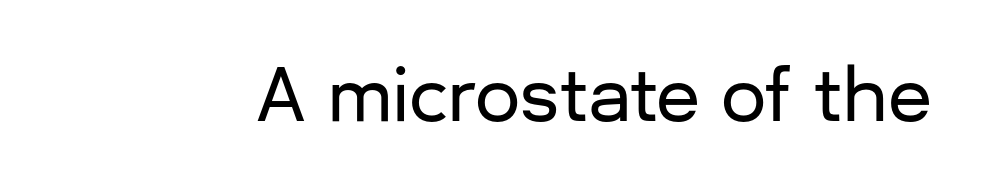
The text was rendered using a sans face with plain stroke endings. Between one letter and the next there's only the usual sliver of space. Looks like regular typesetting: each glyph gets only the width it needs. Words float on clear page, feet unadorned. The font's upright variant was chosen for this text.
